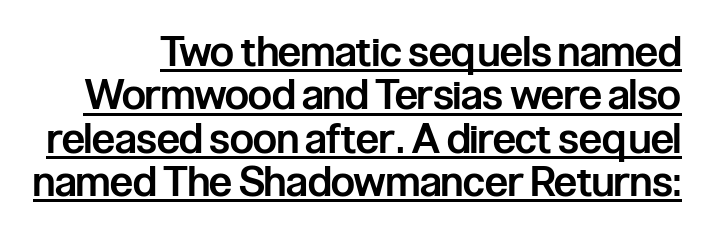
{"serif": "no", "italic": "no", "bold": "semi", "weight": "semibold", "width": "condensed", "stroke_contrast": "low", "x_height": "medium", "monospaced": "no", "underline": "yes", "line_spacing": "tight", "line_spacing_ratio": 1.03, "letter_spacing": "normal", "letter_spacing_em": 0.0, "glyph_px": 42}
